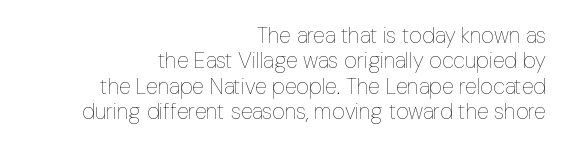
Q: Is the text bold? A: No.
Q: Is the text italic (slanted)? A: No, it is upright.
Q: Is the text underlined? A: No.
Q: How is the paragraph aligned? A: Right-aligned.
Q: Is the spacing between letters normal or unusually wide? A: Normal.
Q: Is the spacing between lines tight, normal or loose? A: Tight.
